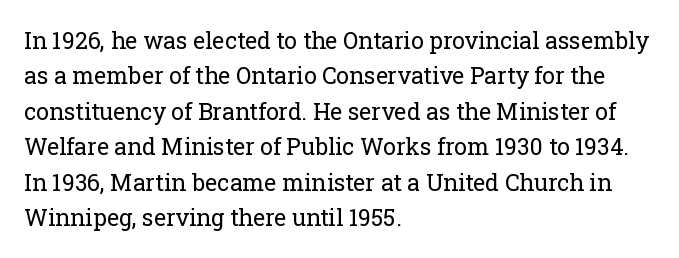
Q: Is the text bold? A: No.
Q: Is the text italic (slanted)? A: No, it is upright.
Q: Is the text underlined? A: No.
Q: How is the paragraph aligned? A: Left-aligned.
Q: Is the spacing between letters normal or unusually wide? A: Normal.
Q: Is the spacing between lines tight, normal or loose? A: Normal.
